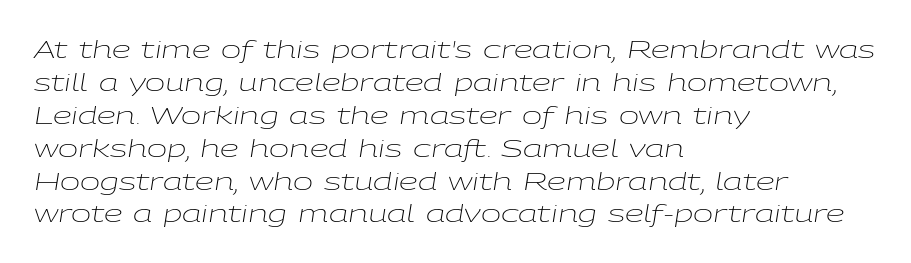
Q: Is the text bold? A: No.
Q: Is the text italic (slanted)? A: Yes, it leans right by about 9 degrees.
Q: Is the text underlined? A: No.
Q: How is the paragraph aligned? A: Left-aligned.
Q: Is the spacing between letters normal or unusually wide? A: Normal.
Q: Is the spacing between lines tight, normal or loose? A: Normal.
